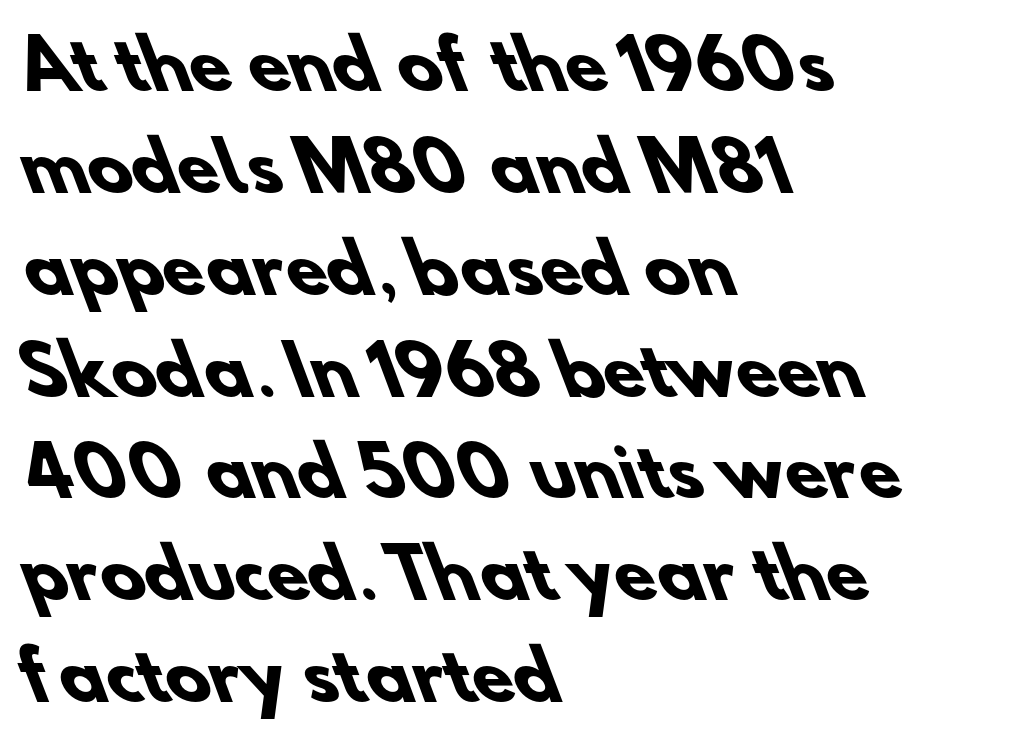
{"serif": "no", "bold": "yes", "weight": "heavy", "width": "normal", "stroke_contrast": "low", "x_height": "small", "monospaced": "no", "underline": "no", "align": "left", "line_spacing": "normal", "line_spacing_ratio": 1.52, "letter_spacing": "normal", "letter_spacing_em": 0.0, "glyph_px": 67}
